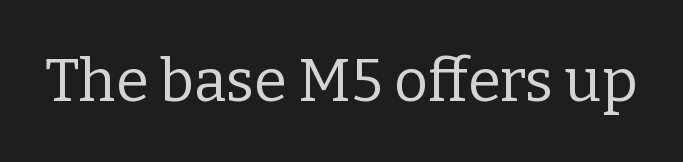
{"serif": "yes", "italic": "no", "bold": "no", "weight": "regular", "width": "normal", "stroke_contrast": "low", "x_height": "medium", "monospaced": "no", "underline": "no", "letter_spacing": "normal", "letter_spacing_em": 0.0, "glyph_px": 59}
